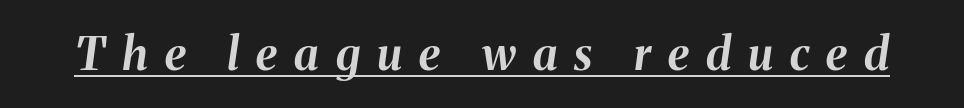
The image shows 45 px bold type, italic (leaning right); set unusually wide letter spacing (+0.38 em), underlined; medium stroke contrast and a medium x-height.
